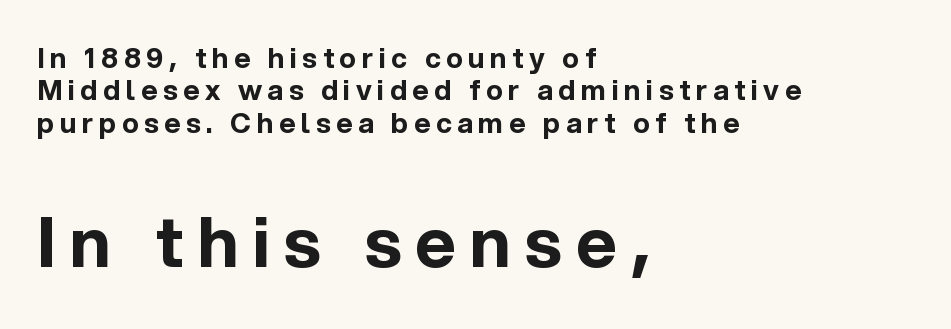
Caption: bold face, heavy strokes. Observe the wide spacing: letters keep a clear distance from each other. It's the straight-up-and-down kind of type. Compare the two chunks: the lower has the greater cap height. The foot of each line stays bare and open.
